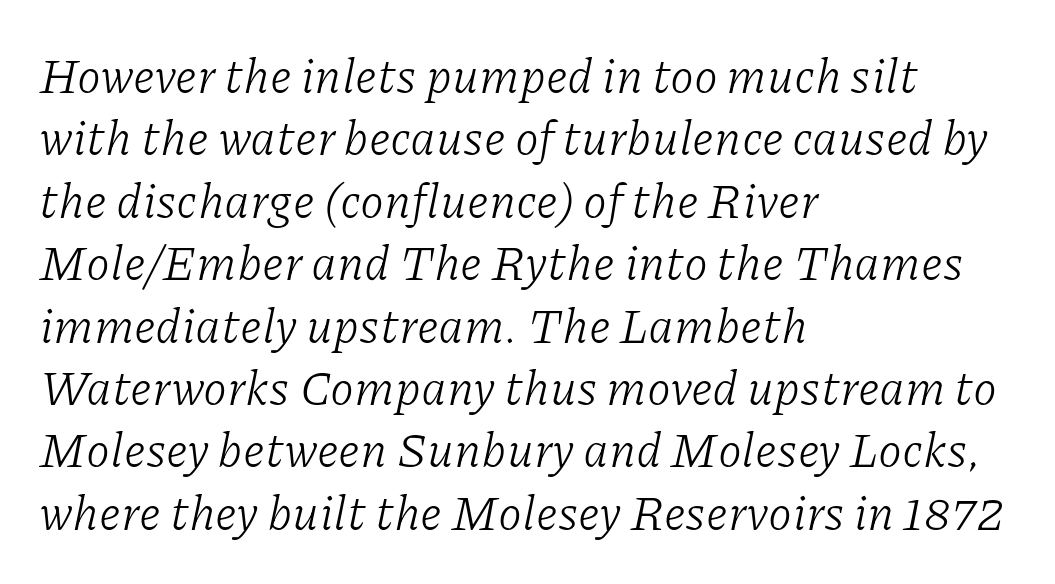
The image shows 48 px light serif type, italic (leaning right); set left-aligned, normal line spacing (1.3x), normal letter spacing, not underlined; low stroke contrast and a medium x-height.
